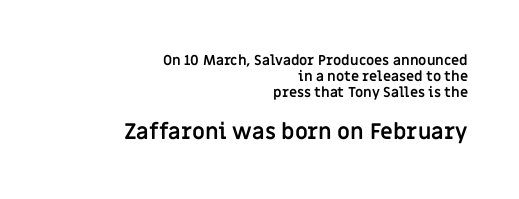
{"italic": "no", "bold": "yes", "underline": "no", "align": "right", "line_spacing_ratio": 1.16, "letter_spacing": "normal", "letter_spacing_em": 0.0, "larger_block": "second", "size_ratio": 1.57, "glyph_px": 22}
